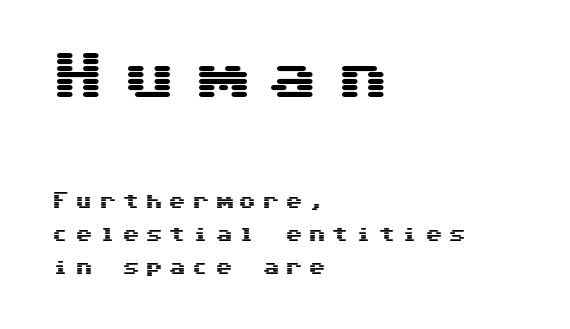
Q: Is the text italic (slanted)? A: No, it is upright.
Q: Is the typeface a serif or a sans-serif typeface? A: Sans-serif.
Q: Is the text underlined? A: No.
Q: How is the paragraph aligned? A: Left-aligned.
Q: Is the spacing between letters normal or unusually wide? A: Unusually wide.
Q: Is the spacing between lines tight, normal or loose? A: Loose.
Q: Which block of text is set in a larger size, the first (top) or the second (bottom)? A: The first (top) one.
Q: Width (condensed, normal, or wide)? A: Wide.
Q: Stroke contrast? A: Medium.
Q: x-height? A: Medium.
